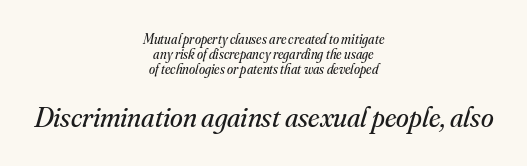
The image shows 29 px regular-weight serif type, italic (leaning right); set centered, tight line spacing (1.07x), normal letter spacing, not underlined; the second (bottom) block is 2.07x larger; medium stroke contrast and a small x-height.
